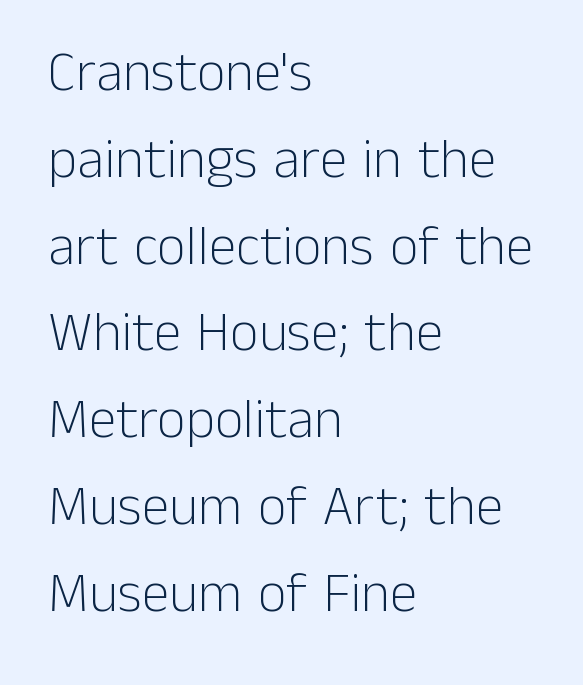
Q: Is the text bold? A: No.
Q: Is the text italic (slanted)? A: No, it is upright.
Q: Is the typeface a serif or a sans-serif typeface? A: Sans-serif.
Q: Is the text underlined? A: No.
Q: How is the paragraph aligned? A: Left-aligned.
Q: Is the spacing between letters normal or unusually wide? A: Normal.
Q: Is the spacing between lines tight, normal or loose? A: Normal.
Q: Width (condensed, normal, or wide)? A: Normal.
Q: Stroke contrast? A: Low.
Q: x-height? A: Medium.
Q: Monospaced? A: No.
